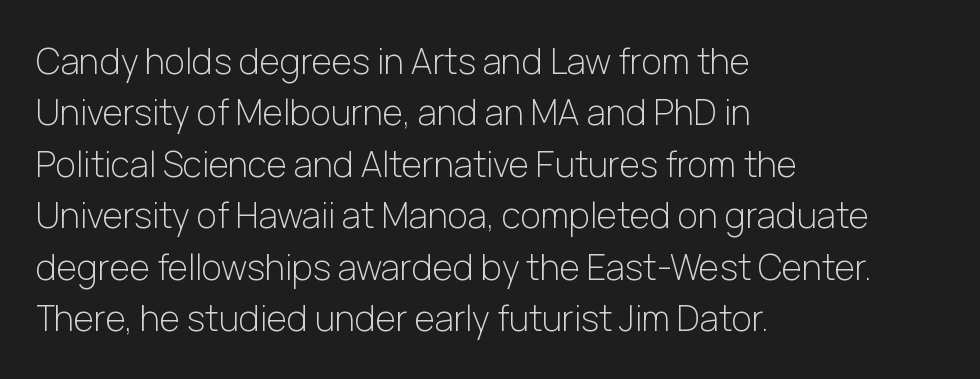
The letters advance in unequal steps, a hallmark of proportional type. These lines are set flush left with a ragged right edge. A typesetter would mark this as roman, not italic. What's the leading like? Ordinary, nothing unusual. Stems and bowls with no extra thickness — not bold.
